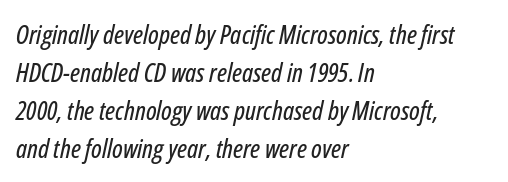
Q: Is the text italic (slanted)? A: Yes, it leans right by about 12 degrees.
Q: Is the text underlined? A: No.
Q: How is the paragraph aligned? A: Left-aligned.
Q: Is the spacing between letters normal or unusually wide? A: Normal.
Q: Is the spacing between lines tight, normal or loose? A: Normal.
